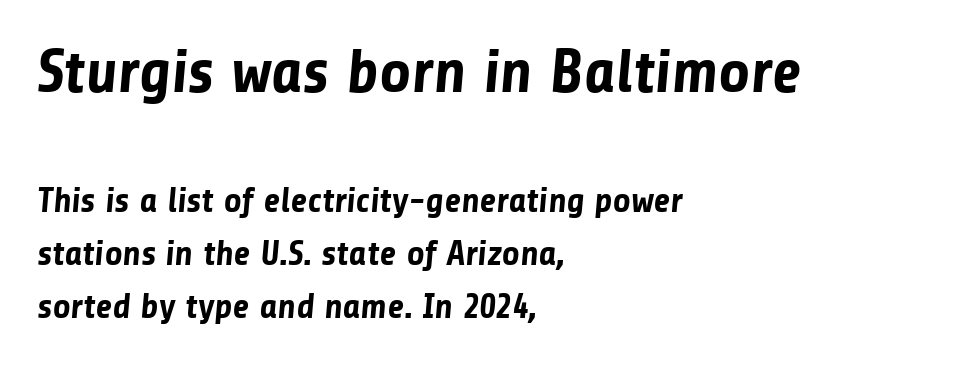
The image shows 62 px bold sans-serif type; set left-aligned, normal line spacing (1.52x), normal letter spacing, not underlined; the first (top) block is 1.77x larger; low stroke contrast and a medium x-height.
